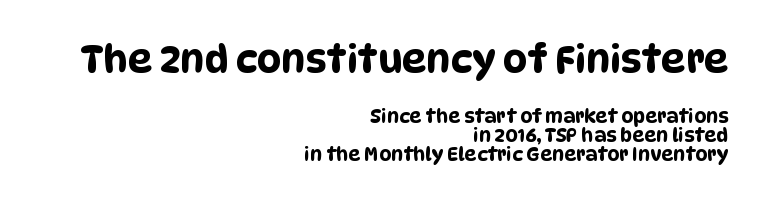
Q: Is the typeface a serif or a sans-serif typeface? A: Sans-serif.
Q: Is the text underlined? A: No.
Q: How is the paragraph aligned? A: Right-aligned.
Q: Is the spacing between letters normal or unusually wide? A: Normal.
Q: Is the spacing between lines tight, normal or loose? A: Tight.
Q: Which block of text is set in a larger size, the first (top) or the second (bottom)? A: The first (top) one.
Q: Width (condensed, normal, or wide)? A: Condensed.
Q: Stroke contrast? A: Low.
Q: x-height? A: Large.
Q: Monospaced? A: No.
